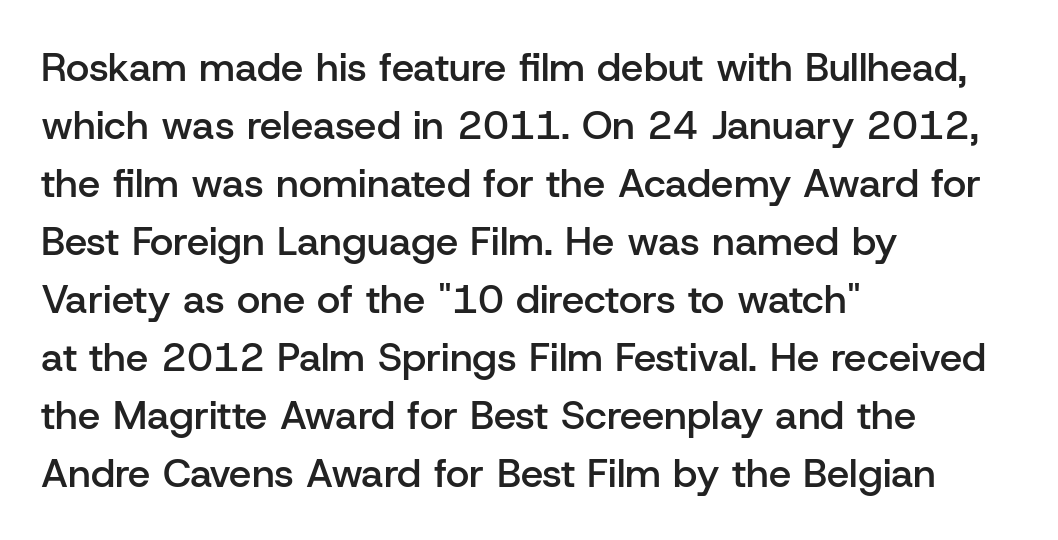
{"serif": "no", "italic": "no", "bold": "semi", "weight": "semibold", "width": "normal", "stroke_contrast": "low", "x_height": "medium", "monospaced": "no", "underline": "no", "align": "left", "line_spacing": "normal", "line_spacing_ratio": 1.45, "letter_spacing": "normal", "letter_spacing_em": 0.0, "glyph_px": 40}
